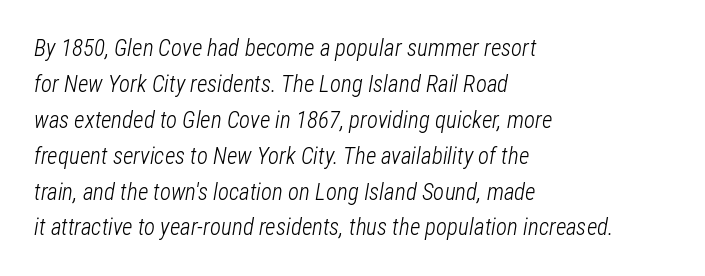
Successive baselines arrive at the customary interval. Only glyphs here, with clear space below each row. Weight: not bold — regular or lighter. The line texture is even and compact thanks to regular tracking. The paragraph has a hard left edge and a soft right edge. Slanted lettering throughout.
